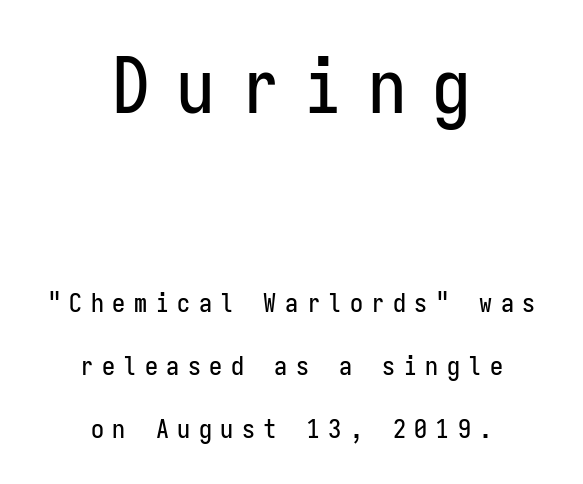
Typographically, this falls in the sans-serif category. The lines in this sample share a center point and differ in where they start and stop. The specimen reads as upright at a glance. Widely set lines give the paragraph a tall, airy silhouette.
